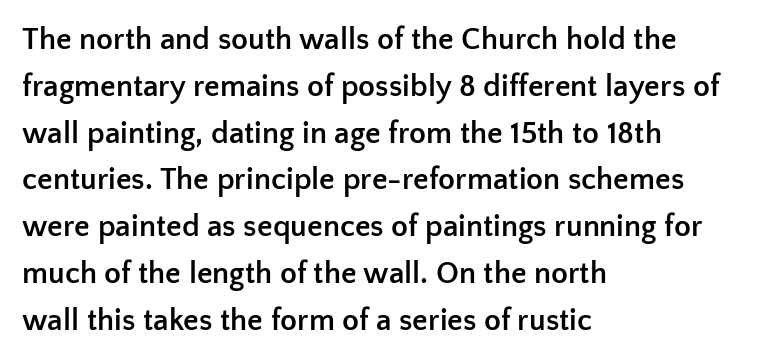
The image shows 31 px semibold sans-serif type, upright; set left-aligned, normal line spacing (1.51x), normal letter spacing, not underlined; low stroke contrast and a medium x-height.
